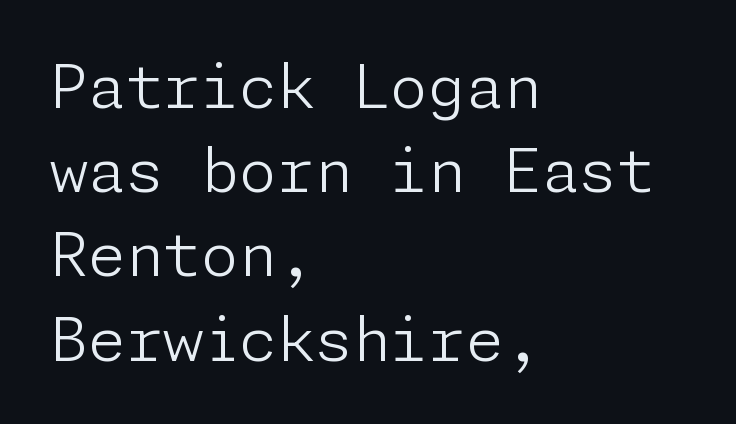
The image shows 61 px light sans-serif type, upright; set left-aligned, normal line spacing (1.38x), normal letter spacing, not underlined; low stroke contrast and a medium x-height.
